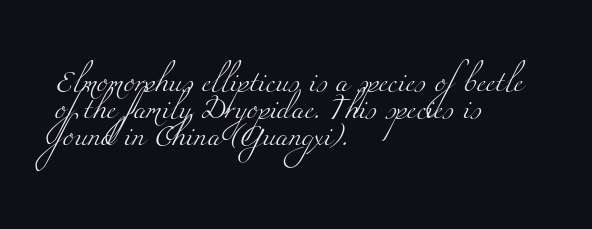
Letters have the restrained weight of plain body copy at most. The letters sit at their default tracking, neither squeezed nor spread. One-word summary of the alignment: left. Descenders hang freely into open space.
